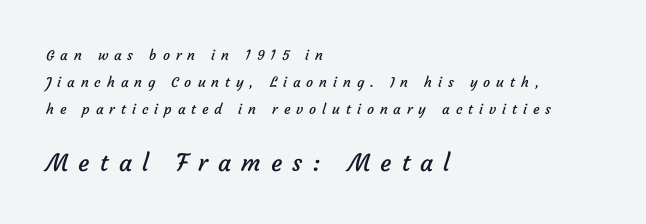
{"bold": "no", "underline": "no", "align": "left", "line_spacing": "loose", "line_spacing_ratio": 1.94, "letter_spacing": "wide", "letter_spacing_em": 0.42, "larger_block": "second", "size_ratio": 1.71, "glyph_px": 24}
